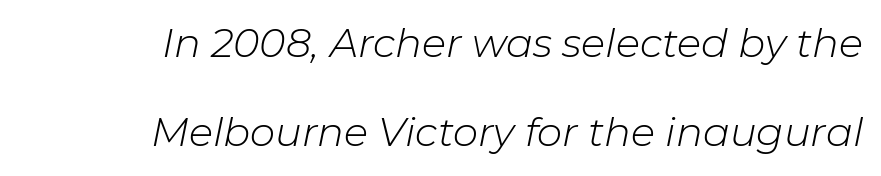
Q: Is the text bold? A: No.
Q: Is the text italic (slanted)? A: Yes, it leans right by about 11 degrees.
Q: Is the text underlined? A: No.
Q: How is the paragraph aligned? A: Right-aligned.
Q: Is the spacing between letters normal or unusually wide? A: Normal.
Q: Is the spacing between lines tight, normal or loose? A: Loose.
Q: Width (condensed, normal, or wide)? A: Normal.
Q: Stroke contrast? A: Low.
Q: x-height? A: Medium.
Q: Monospaced? A: No.
